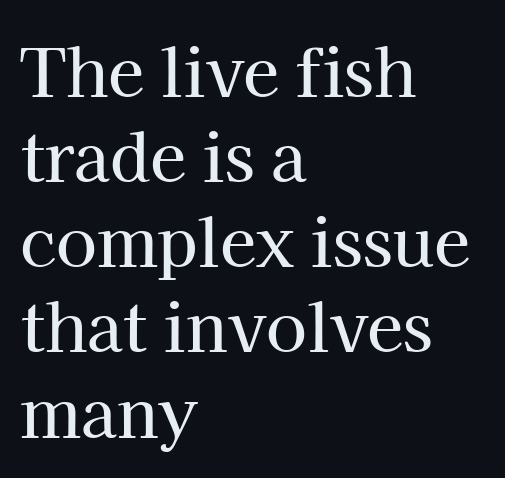
Q: Is the text italic (slanted)? A: No, it is upright.
Q: Is the typeface a serif or a sans-serif typeface? A: Serif.
Q: Is the text underlined? A: No.
Q: How is the paragraph aligned? A: Left-aligned.
Q: Is the spacing between letters normal or unusually wide? A: Normal.
Q: Is the spacing between lines tight, normal or loose? A: Normal.
Q: Width (condensed, normal, or wide)? A: Normal.
Q: Stroke contrast? A: High.
Q: x-height? A: Medium.
Q: Monospaced? A: No.
